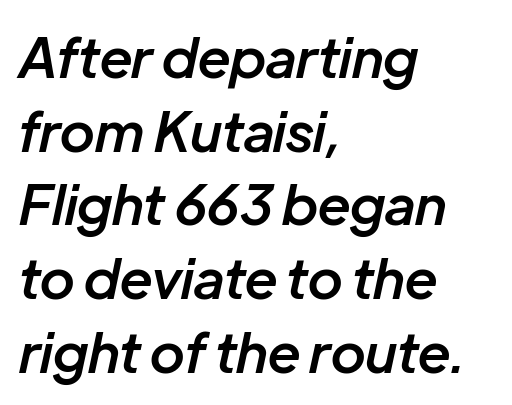
The image shows 55 px semibold type, italic (leaning right); set left-aligned, normal line spacing (1.34x), normal letter spacing, not underlined; low stroke contrast and a medium x-height.
